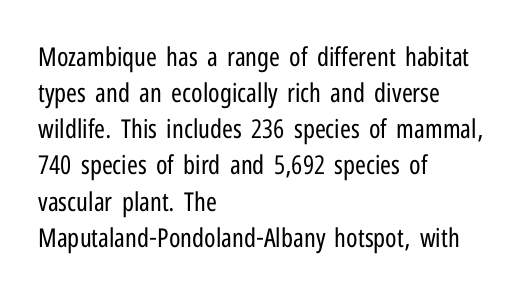
The image shows 26 px text type, upright; set left-aligned, normal line spacing (1.39x), normal letter spacing, not underlined.
